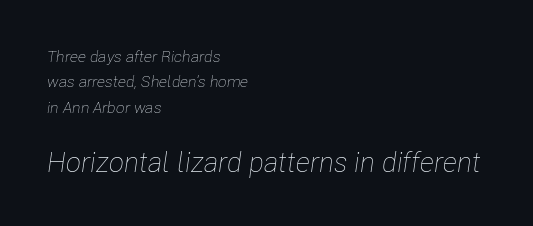
{"italic": "yes", "lean": "right", "slant_degrees": 8, "bold": "no", "weight": "thin", "width": "condensed", "stroke_contrast": "low", "x_height": "medium", "monospaced": "no", "underline": "no", "align": "left", "line_spacing": "normal", "line_spacing_ratio": 1.59, "letter_spacing": "normal", "letter_spacing_em": 0.0, "larger_block": "second", "size_ratio": 1.75, "glyph_px": 28}
